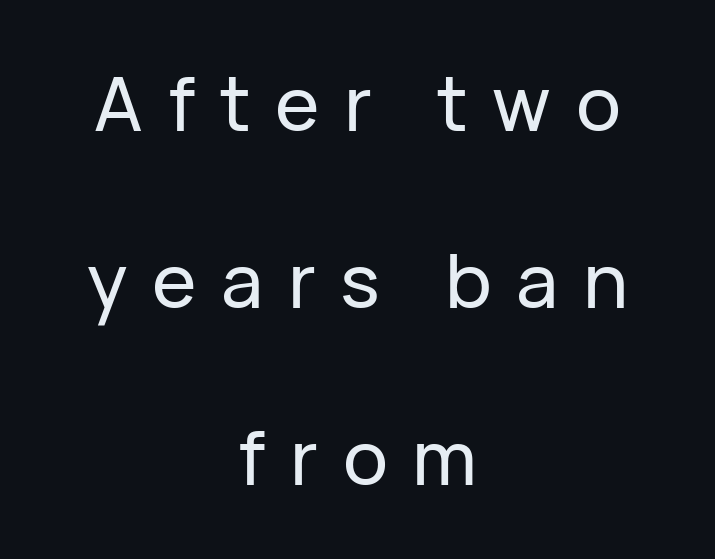
Q: Is the text italic (slanted)? A: No, it is upright.
Q: Is the typeface a serif or a sans-serif typeface? A: Sans-serif.
Q: Is the text underlined? A: No.
Q: How is the paragraph aligned? A: Centered.
Q: Is the spacing between letters normal or unusually wide? A: Unusually wide.
Q: Is the spacing between lines tight, normal or loose? A: Loose.
Q: Width (condensed, normal, or wide)? A: Normal.
Q: Stroke contrast? A: Low.
Q: x-height? A: Medium.
Q: Monospaced? A: No.
